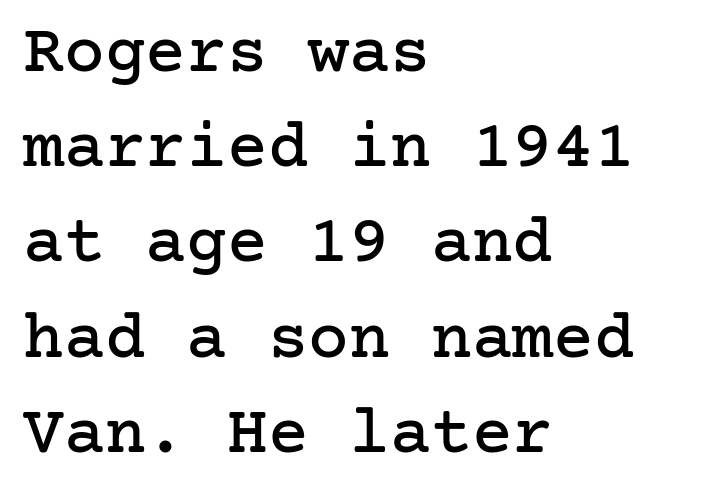
Q: Is the text italic (slanted)? A: No, it is upright.
Q: Is the typeface a serif or a sans-serif typeface? A: Serif.
Q: Is the text underlined? A: No.
Q: How is the paragraph aligned? A: Left-aligned.
Q: Is the spacing between letters normal or unusually wide? A: Normal.
Q: Is the spacing between lines tight, normal or loose? A: Normal.
Q: Width (condensed, normal, or wide)? A: Normal.
Q: Stroke contrast? A: Low.
Q: x-height? A: Medium.
